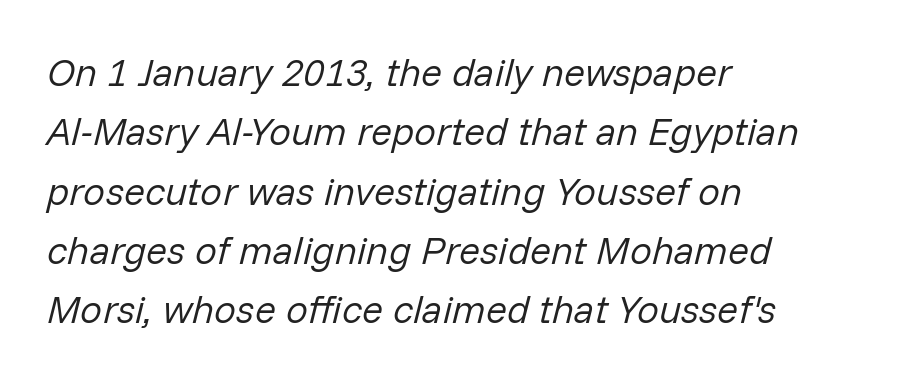
The image shows 39 px regular-weight type, italic (leaning right); set left-aligned, normal line spacing (1.52x), normal letter spacing, not underlined; low stroke contrast and a medium x-height.
